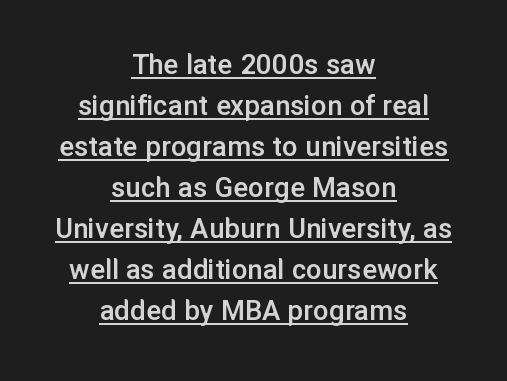
{"serif": "no", "italic": "no", "bold": "semi", "weight": "semibold", "width": "normal", "stroke_contrast": "low", "x_height": "medium", "monospaced": "no", "underline": "yes", "align": "center", "line_spacing": "normal", "line_spacing_ratio": 1.32, "letter_spacing": "normal", "letter_spacing_em": 0.0, "glyph_px": 31}
